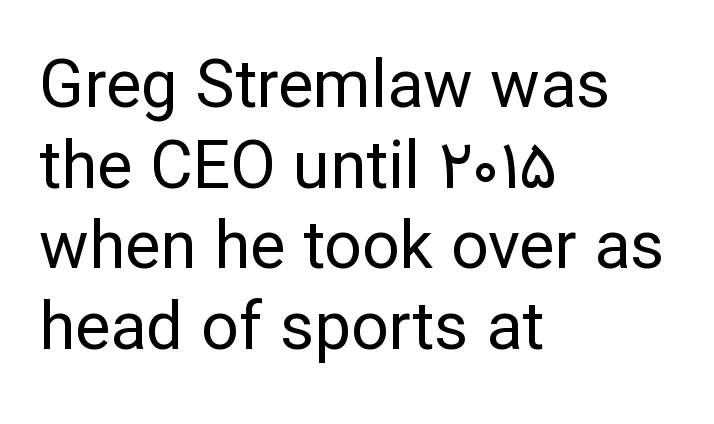
Q: Is the text bold? A: No.
Q: Is the text italic (slanted)? A: No, it is upright.
Q: Is the typeface a serif or a sans-serif typeface? A: Sans-serif.
Q: Is the text underlined? A: No.
Q: How is the paragraph aligned? A: Left-aligned.
Q: Is the spacing between letters normal or unusually wide? A: Normal.
Q: Width (condensed, normal, or wide)? A: Normal.
Q: Stroke contrast? A: Low.
Q: x-height? A: Medium.
Q: Monospaced? A: No.
